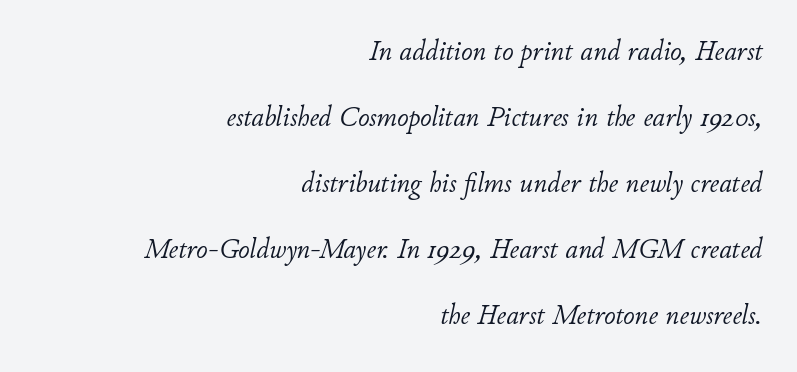
{"italic": "yes", "lean": "right", "slant_degrees": 11, "bold": "no", "weight": "light", "width": "normal", "stroke_contrast": "low", "x_height": "small", "monospaced": "no", "underline": "no", "align": "right", "line_spacing": "loose", "line_spacing_ratio": 2.36, "letter_spacing": "normal", "letter_spacing_em": 0.0, "glyph_px": 28}
